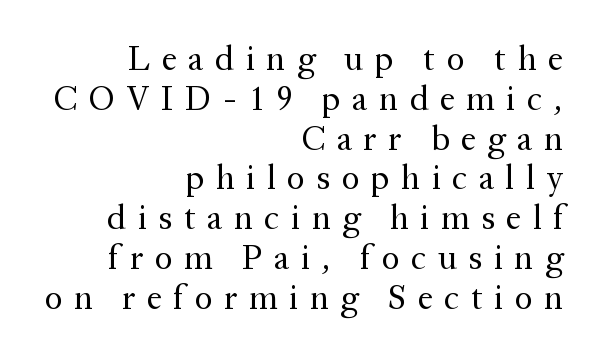
The letters carry serifs — small finishing strokes at the ends of their stems. The typesetter chose a ragged-left arrangement here. Look at the tracking — it's clearly loosened, letters drifting apart. The specimen omits any rule beneath the text block's lines.
